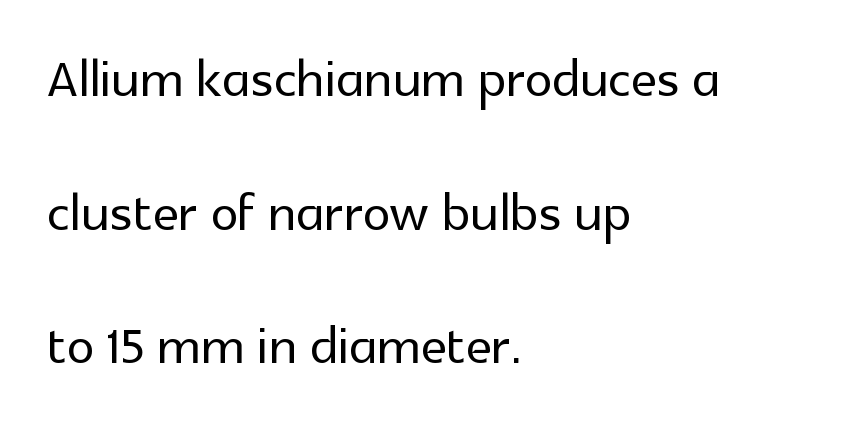
The image shows 70 px sans-serif type, upright; set left-aligned, loose line spacing (1.91x), normal letter spacing, not underlined; a medium x-height.
